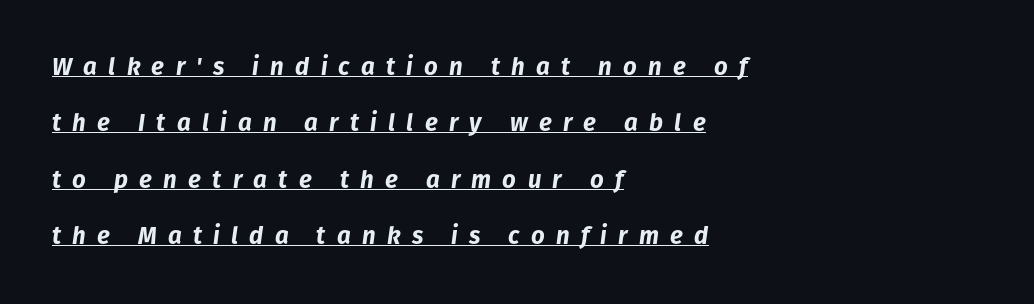
{"italic": "yes", "lean": "right", "slant_degrees": 8, "bold": "yes", "underline": "yes", "align": "left", "line_spacing": "loose", "line_spacing_ratio": 2.35, "letter_spacing": "wide", "letter_spacing_em": 0.47, "glyph_px": 24}
